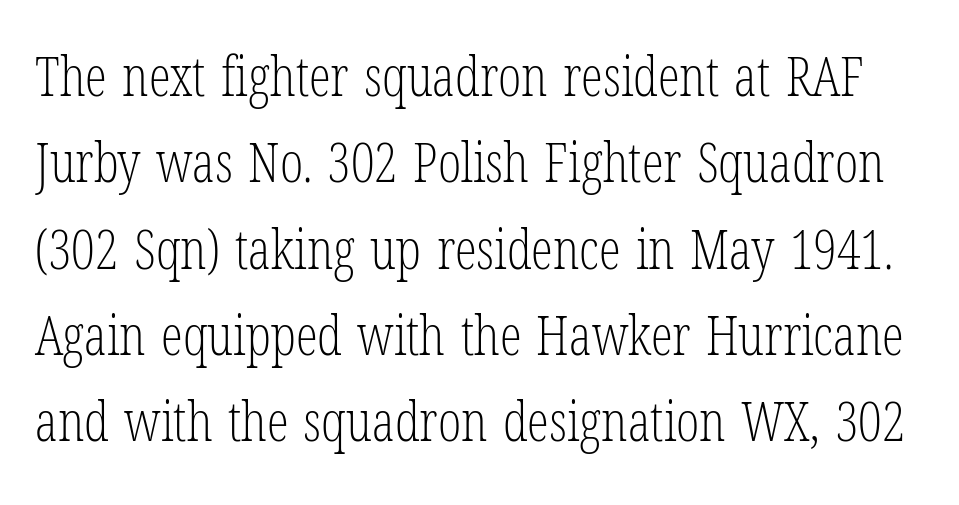
{"serif": "yes", "italic": "no", "bold": "no", "weight": "light", "width": "condensed", "stroke_contrast": "low", "x_height": "medium", "monospaced": "no", "underline": "no", "line_spacing": "normal", "line_spacing_ratio": 1.57, "letter_spacing": "normal", "letter_spacing_em": 0.0, "glyph_px": 55}
